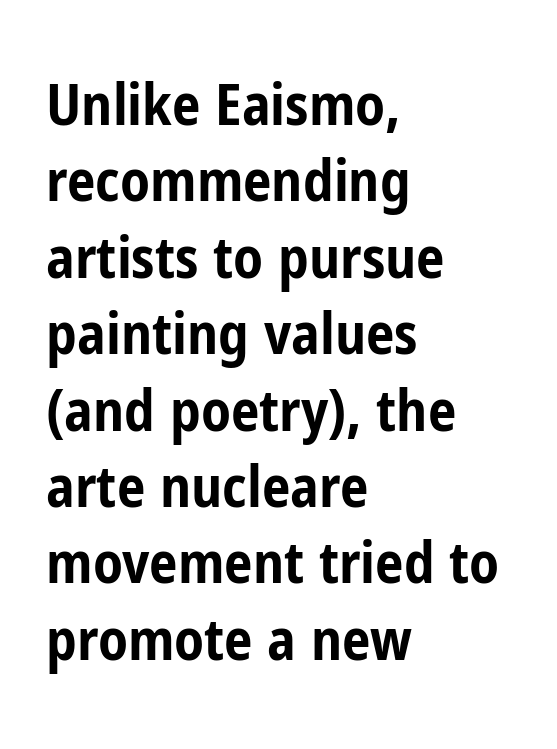
Strokes here are thick enough to call this a true bold. The passage shown is typeset with a sans-serif family. Rendered with straight, roman letterforms. Notice how descenders clear the ascenders below comfortably — that's standard leading. The rendering uses natural spacing where letterforms have individual widths. Underlining? Definitely not there.
